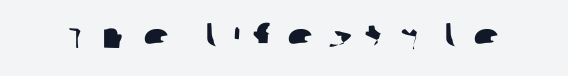
{"serif": "no", "width": "wide", "stroke_contrast": "low", "x_height": "large", "monospaced": "no", "underline": "no", "letter_spacing": "wide", "letter_spacing_em": 0.41, "glyph_px": 35}
